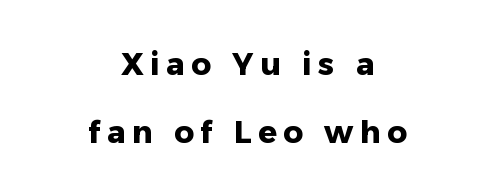
The image shows 31 px heavy sans-serif type, upright; set centered, loose line spacing (2.19x), unusually wide letter spacing (+0.21 em), not underlined; low stroke contrast and a medium x-height.
